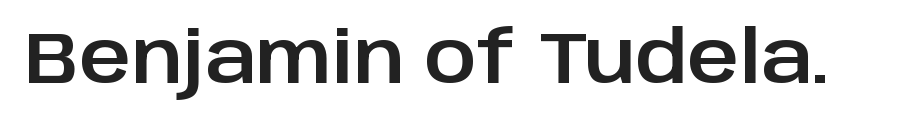
Q: Is the text italic (slanted)? A: No, it is upright.
Q: Is the typeface a serif or a sans-serif typeface? A: Sans-serif.
Q: Is the text underlined? A: No.
Q: Is the spacing between letters normal or unusually wide? A: Normal.
Q: Width (condensed, normal, or wide)? A: Normal.
Q: Stroke contrast? A: Low.
Q: x-height? A: Large.
Q: Monospaced? A: No.
